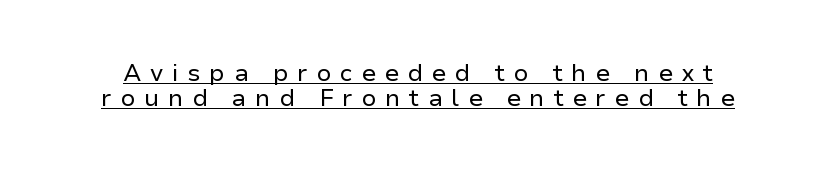
Look at the tracking — it's clearly loosened, letters drifting apart. Do the letters lean? They stand straight. The lettering is marked with a stroke running underneath it. The typesetting does not lean heavy: it is not bold.
